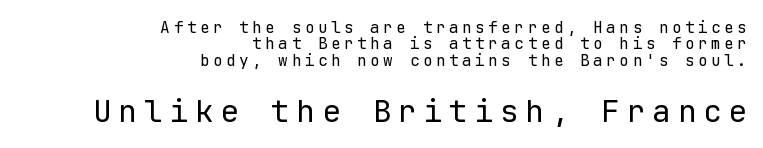
Q: Is the text bold? A: No.
Q: Is the text italic (slanted)? A: No, it is upright.
Q: Is the typeface a serif or a sans-serif typeface? A: Sans-serif.
Q: Is the text underlined? A: No.
Q: How is the paragraph aligned? A: Right-aligned.
Q: Is the spacing between letters normal or unusually wide? A: Unusually wide.
Q: Is the spacing between lines tight, normal or loose? A: Tight.
Q: Which block of text is set in a larger size, the first (top) or the second (bottom)? A: The second (bottom) one.
Q: Width (condensed, normal, or wide)? A: Normal.
Q: Stroke contrast? A: Low.
Q: x-height? A: Medium.
Q: Monospaced? A: Yes.
